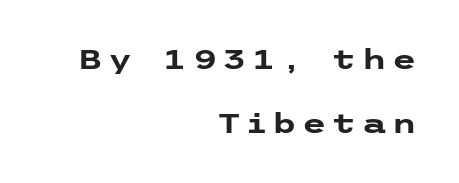
Q: Is the text bold? A: Yes.
Q: Is the text italic (slanted)? A: No, it is upright.
Q: Is the typeface a serif or a sans-serif typeface? A: Sans-serif.
Q: Is the text underlined? A: No.
Q: How is the paragraph aligned? A: Right-aligned.
Q: Is the spacing between lines tight, normal or loose? A: Loose.
Q: Width (condensed, normal, or wide)? A: Wide.
Q: Stroke contrast? A: Low.
Q: x-height? A: Medium.
